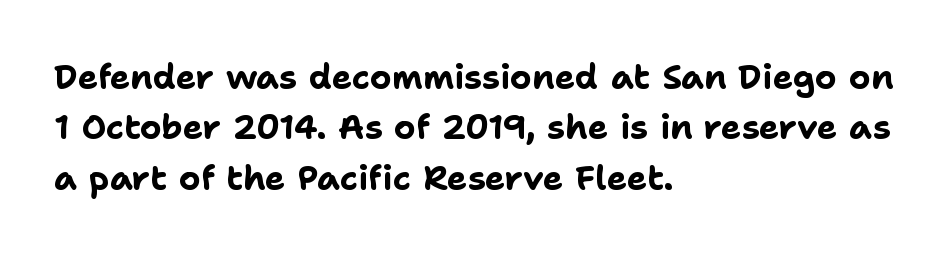
The image shows 34 px bold sans-serif type, upright; set left-aligned, normal line spacing (1.48x), normal letter spacing, not underlined; low stroke contrast and a medium x-height.
